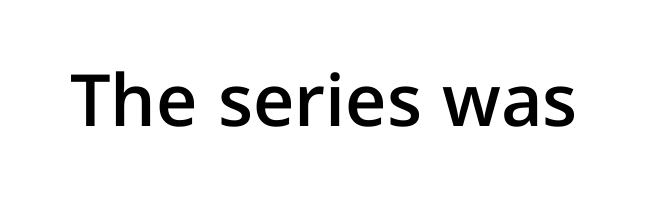
The image shows 72 px semibold sans-serif type, upright; set normal letter spacing, not underlined; low stroke contrast and a medium x-height.
